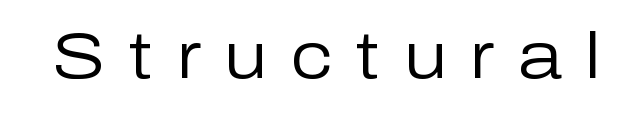
Q: Is the text bold? A: No.
Q: Is the text italic (slanted)? A: No, it is upright.
Q: Is the typeface a serif or a sans-serif typeface? A: Sans-serif.
Q: Is the text underlined? A: No.
Q: Is the spacing between letters normal or unusually wide? A: Unusually wide.
Q: Width (condensed, normal, or wide)? A: Normal.
Q: Stroke contrast? A: Low.
Q: x-height? A: Medium.
Q: Monospaced? A: No.
